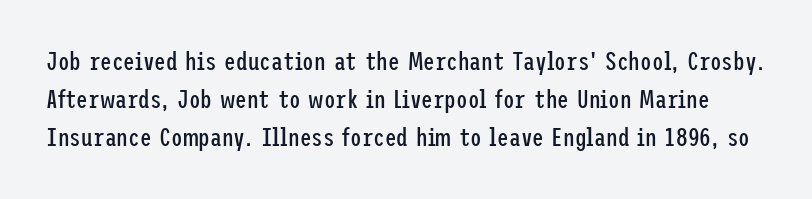
{"italic": "no", "bold": "no", "underline": "no", "line_spacing": "normal", "line_spacing_ratio": 1.47, "letter_spacing": "normal", "letter_spacing_em": 0.0, "glyph_px": 26}
